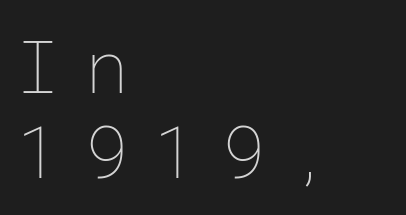
Q: Is the text bold? A: No.
Q: Is the text italic (slanted)? A: No, it is upright.
Q: Is the text underlined? A: No.
Q: How is the paragraph aligned? A: Left-aligned.
Q: Is the spacing between letters normal or unusually wide? A: Unusually wide.
Q: Width (condensed, normal, or wide)? A: Normal.
Q: Stroke contrast? A: Low.
Q: x-height? A: Medium.
